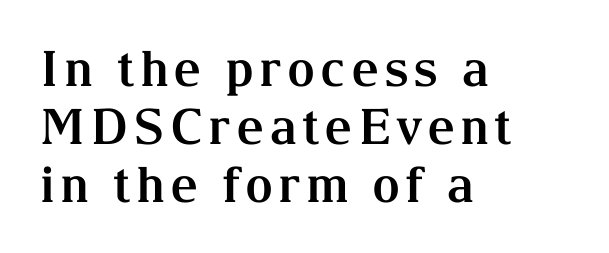
Character widths vary here, with narrow letters taking less room than wide ones. These lines are composed in type with serifs. Line starts are locked; line ends wander. Italic: no, the glyphs are upright roman. Type without underlining.
